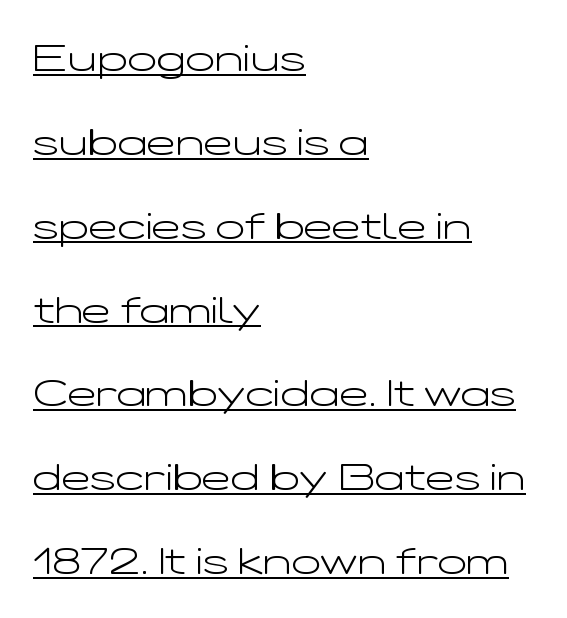
The image shows 39 px light, wide sans-serif type, upright; set left-aligned, loose line spacing (2.15x), normal letter spacing, underlined; low stroke contrast and a medium x-height.
